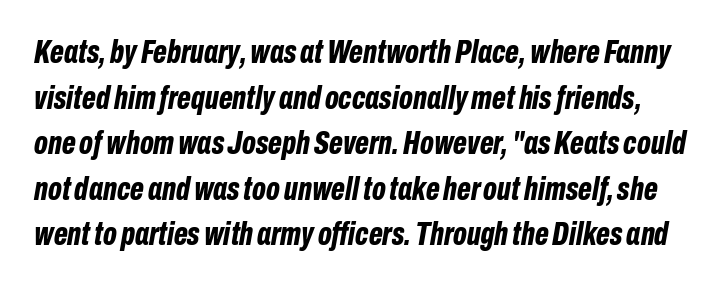
Q: Is the text bold? A: Yes.
Q: Is the text italic (slanted)? A: Yes, it leans right by about 10 degrees.
Q: Is the text underlined? A: No.
Q: Is the spacing between letters normal or unusually wide? A: Normal.
Q: Is the spacing between lines tight, normal or loose? A: Normal.
Q: Width (condensed, normal, or wide)? A: Condensed.
Q: Stroke contrast? A: Low.
Q: x-height? A: Medium.
Q: Monospaced? A: No.
